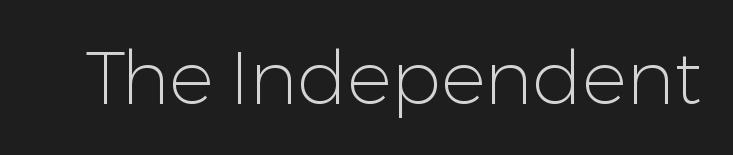
Characters follow at the spacing the type designer built in. Descenders are the only things crossing below the line. The axis of the letterforms is exactly vertical. In terms of letterform style, serifs are entirely absent.
